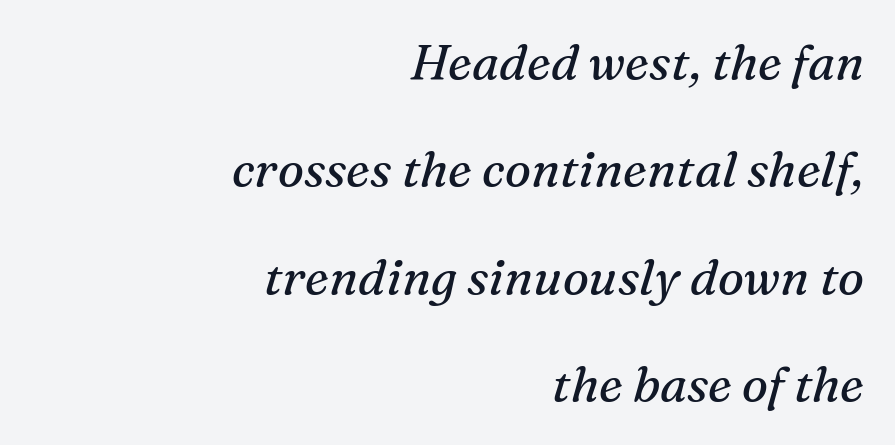
Q: Is the text bold? A: No.
Q: Is the text italic (slanted)? A: Yes, it leans right by about 16 degrees.
Q: Is the typeface a serif or a sans-serif typeface? A: Serif.
Q: Is the text underlined? A: No.
Q: How is the paragraph aligned? A: Right-aligned.
Q: Is the spacing between letters normal or unusually wide? A: Normal.
Q: Is the spacing between lines tight, normal or loose? A: Loose.
Q: Width (condensed, normal, or wide)? A: Normal.
Q: Stroke contrast? A: Medium.
Q: x-height? A: Medium.
Q: Monospaced? A: No.
